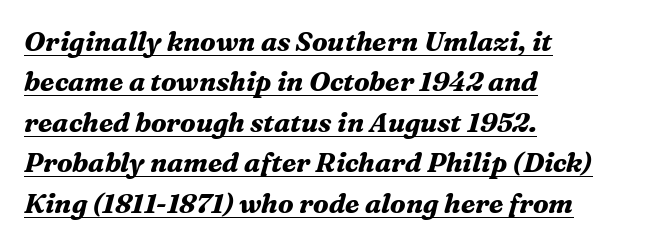
The letterforms sit shoulder to shoulder at normal distance. These lines stack with their left ends in a neat column. These words are printed bold, with thick strokes throughout. A normal amount of white space separates one row of letters from the next. Is there an underline? Yes — a line sits under the letters.
